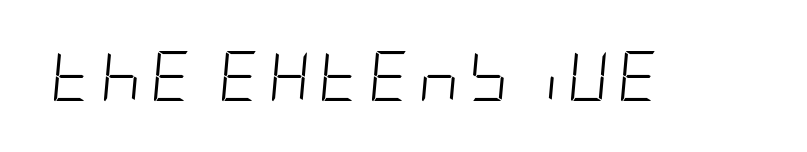
{"italic": "yes", "lean": "right", "slant_degrees": 5, "bold": "no", "weight": "light", "width": "condensed", "stroke_contrast": "low", "x_height": "large", "underline": "no", "glyph_px": 50}
